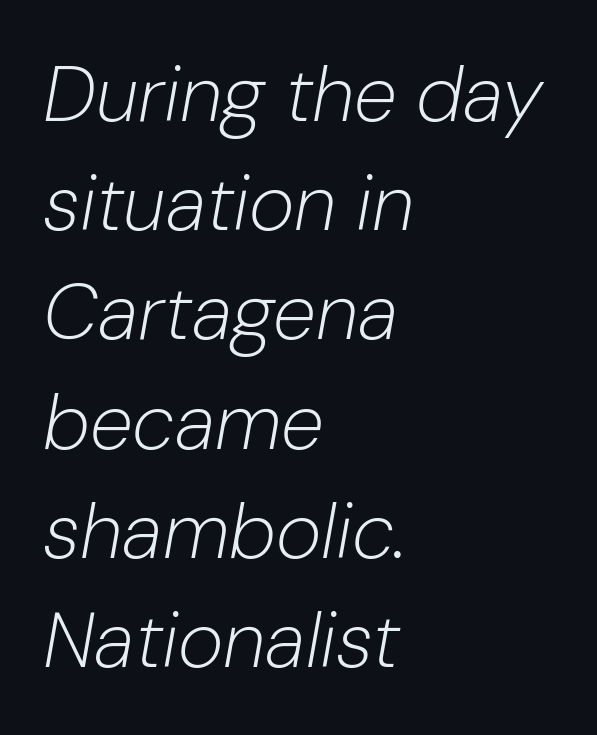
Q: Is the text bold? A: No.
Q: Is the text italic (slanted)? A: Yes, it leans right by about 10 degrees.
Q: Is the text underlined? A: No.
Q: How is the paragraph aligned? A: Left-aligned.
Q: Is the spacing between letters normal or unusually wide? A: Normal.
Q: Is the spacing between lines tight, normal or loose? A: Normal.
Q: Width (condensed, normal, or wide)? A: Normal.
Q: Stroke contrast? A: Low.
Q: x-height? A: Medium.
Q: Monospaced? A: No.
